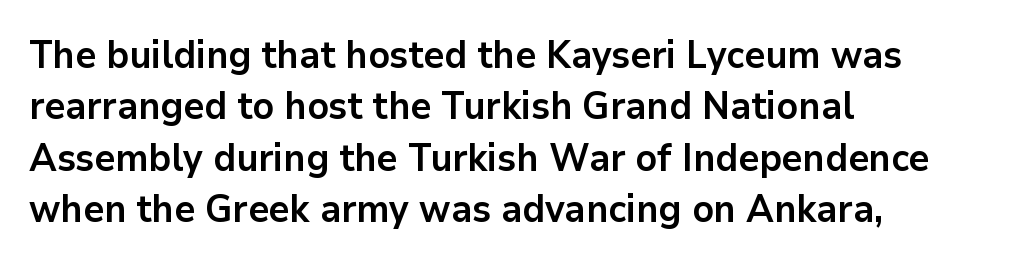
{"serif": "no", "italic": "no", "bold": "yes", "weight": "bold", "width": "normal", "stroke_contrast": "low", "x_height": "medium", "monospaced": "no", "underline": "no", "align": "left", "line_spacing": "normal", "line_spacing_ratio": 1.35, "letter_spacing": "normal", "letter_spacing_em": 0.0, "glyph_px": 38}
